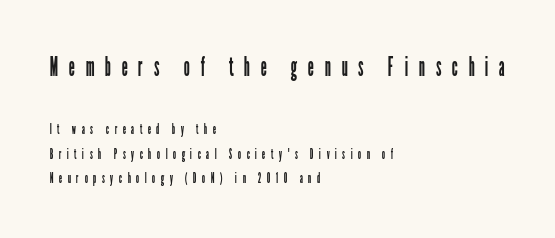
The image shows 27 px text type, upright; set left-aligned, line spacing 1.78x, unusually wide letter spacing (+0.39 em), not underlined; the first (top) block is 1.93x larger.
